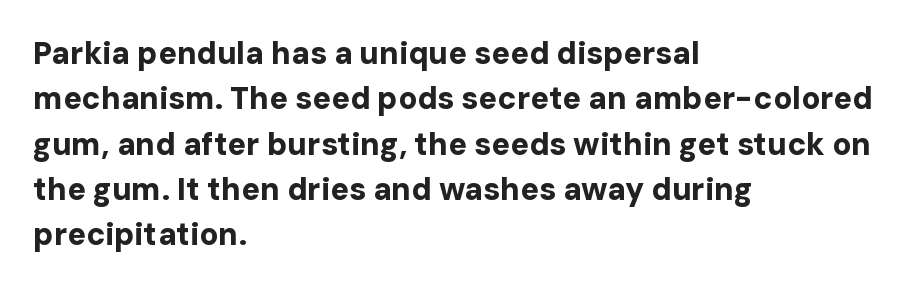
The image shows 31 px bold sans-serif type, upright; set left-aligned, normal line spacing (1.46x), normal letter spacing, not underlined; low stroke contrast and a medium x-height.
